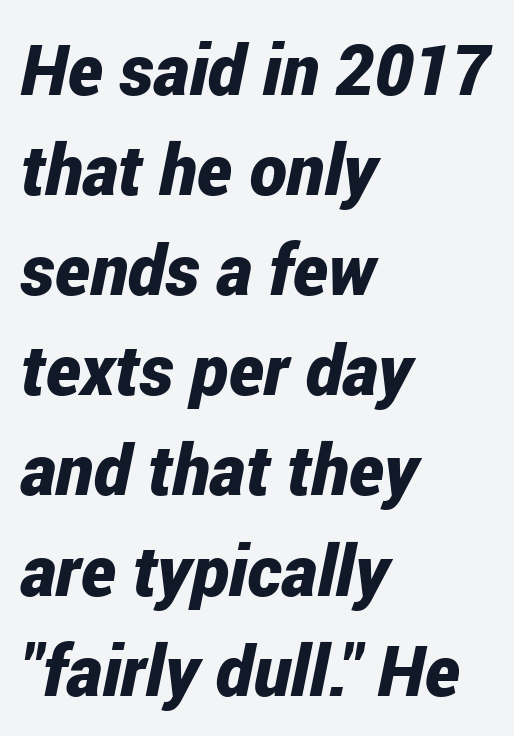
{"italic": "yes", "lean": "right", "slant_degrees": 12, "bold": "yes", "weight": "bold", "width": "condensed", "stroke_contrast": "low", "x_height": "medium", "monospaced": "no", "underline": "no", "align": "left", "line_spacing": "normal", "line_spacing_ratio": 1.41, "letter_spacing": "normal", "letter_spacing_em": 0.0, "glyph_px": 71}
